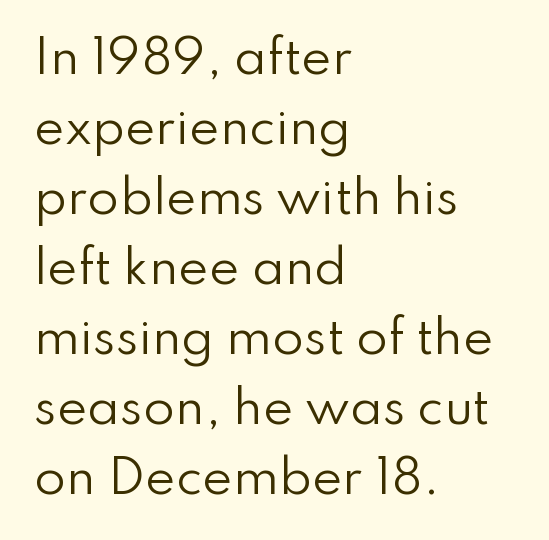
The image shows 46 px regular-weight sans-serif type, upright; set left-aligned, normal line spacing (1.52x), normal letter spacing, not underlined; low stroke contrast and a small x-height.
